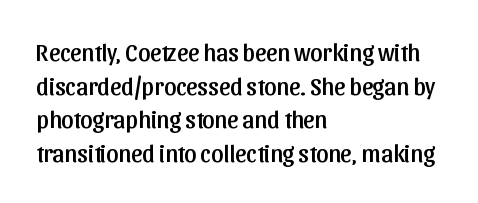
The image shows 24 px text type, upright; set left-aligned, normal line spacing (1.4x), normal letter spacing, not underlined.
